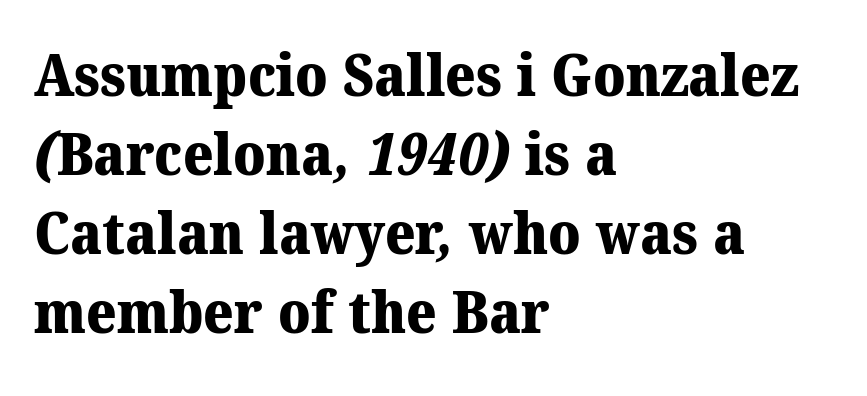
Q: Is the text bold? A: Yes.
Q: Is the typeface a serif or a sans-serif typeface? A: Serif.
Q: Is the text underlined? A: No.
Q: How is the paragraph aligned? A: Left-aligned.
Q: Is the spacing between letters normal or unusually wide? A: Normal.
Q: Is the spacing between lines tight, normal or loose? A: Normal.
Q: Width (condensed, normal, or wide)? A: Normal.
Q: Stroke contrast? A: Medium.
Q: x-height? A: Medium.
Q: Monospaced? A: No.
